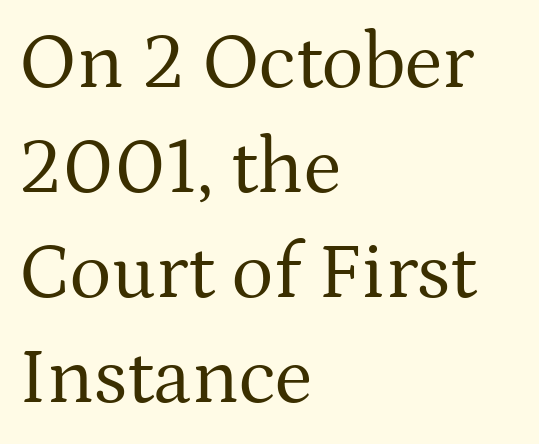
A bare baseline throughout the passage. Weight: in the light-to-regular range. The rendering uses natural spacing where letterforms have individual widths. Does the leading feel generous? No, just average.
